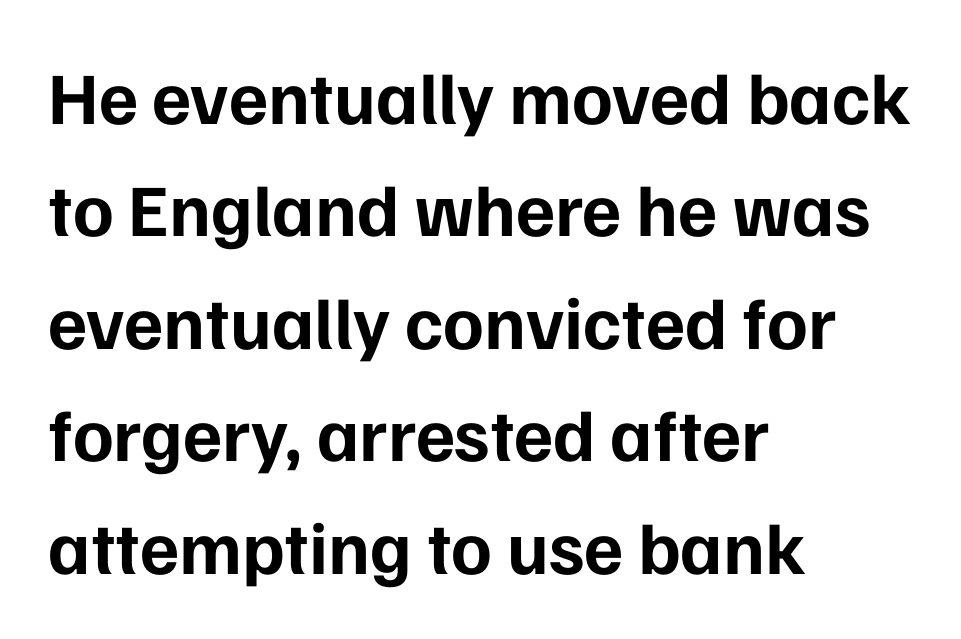
The image shows 74 px bold sans-serif type, upright; set left-aligned, normal line spacing (1.52x), normal letter spacing, not underlined; low stroke contrast and a medium x-height.
